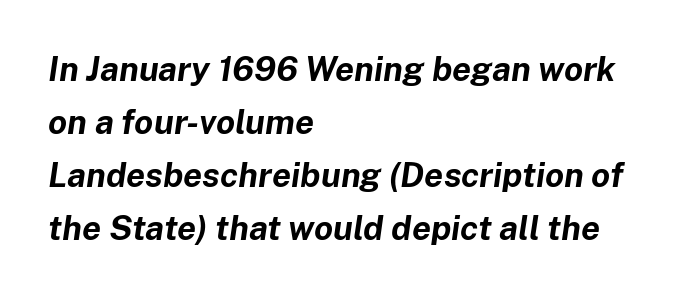
The image shows 34 px bold type, italic (leaning right); set left-aligned, normal line spacing (1.56x), normal letter spacing, not underlined; low stroke contrast and a medium x-height.
